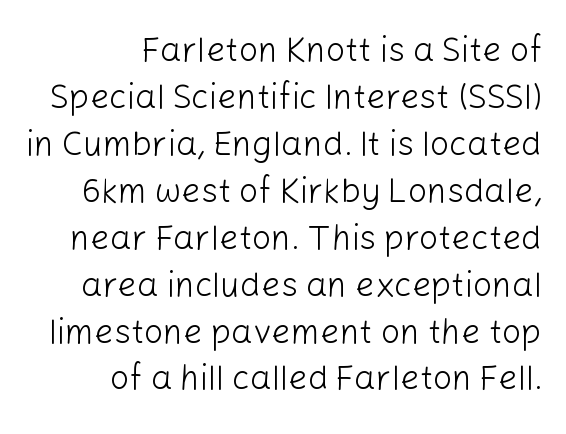
Q: Is the text bold? A: No.
Q: Is the text italic (slanted)? A: No, it is upright.
Q: Is the typeface a serif or a sans-serif typeface? A: Sans-serif.
Q: Is the text underlined? A: No.
Q: How is the paragraph aligned? A: Right-aligned.
Q: Is the spacing between letters normal or unusually wide? A: Normal.
Q: Is the spacing between lines tight, normal or loose? A: Normal.
Q: Width (condensed, normal, or wide)? A: Normal.
Q: Stroke contrast? A: Low.
Q: x-height? A: Medium.
Q: Monospaced? A: No.
